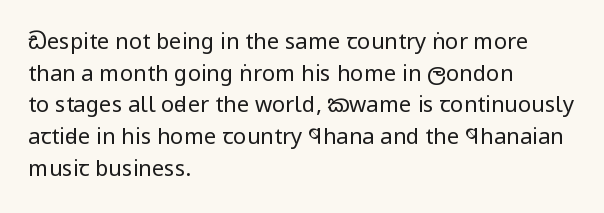
The image shows 22 px text type, upright; set left-aligned, normal line spacing (1.44x), normal letter spacing, not underlined.
